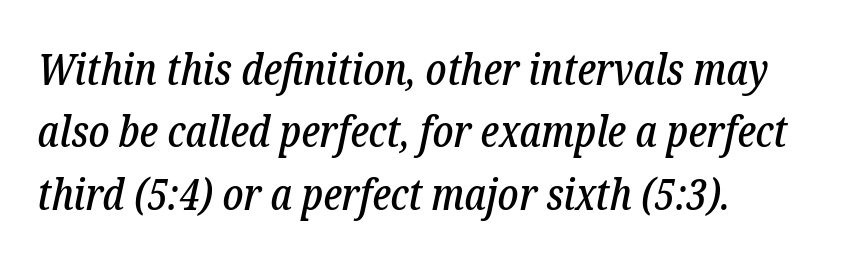
The line texture is even and compact thanks to regular tracking. Typographically, this falls in the serif category. The rendering applies a slant to the glyphs. The rendering uses natural spacing where letterforms have individual widths. Leading: standard.
